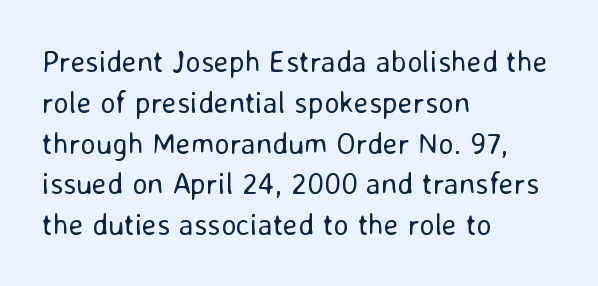
{"serif": "no", "italic": "no", "bold": "no", "weight": "regular", "width": "normal", "stroke_contrast": "low", "x_height": "medium", "monospaced": "no", "underline": "no", "align": "left", "line_spacing": "normal", "line_spacing_ratio": 1.36, "letter_spacing": "normal", "letter_spacing_em": 0.0, "glyph_px": 30}
